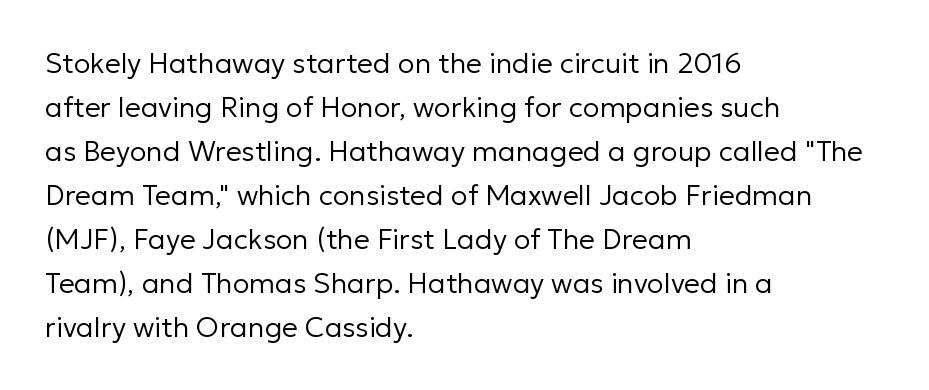
Unlike a traditional serif, this face leaves its strokes unadorned. Leftover space on each line is placed entirely after the last word. Is this a fixed-width face? No — the glyphs have proportional, varying widths. Has an underline been added? It has not. Style check: upright. Each stroke keeps to a modest, everyday thickness or less.
